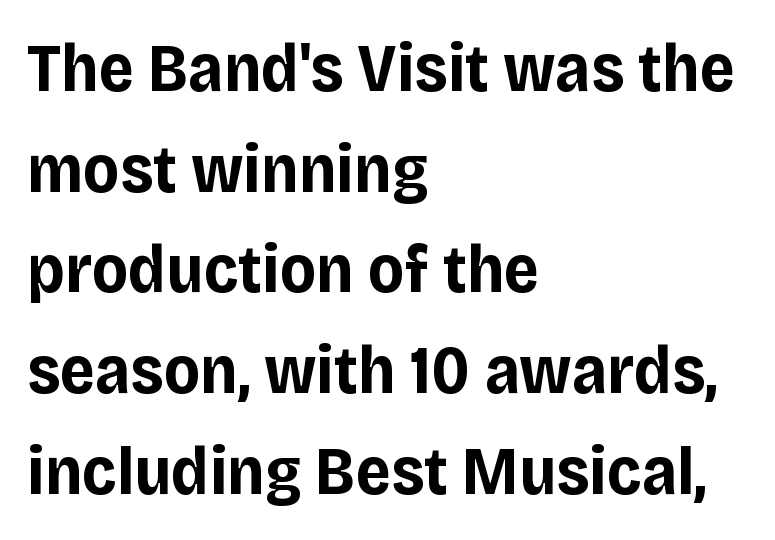
Serifs: no, the terminals of the letterforms are clean. The paragraph has a hard left edge and a soft right edge. Is the type bold? Yes — the strokes are clearly thick and heavy. This block has exactly the height ordinary leading produces. Observe the ordinary spacing: letters are neighbours, not strangers. Varying glyph widths throughout — classic text-font behaviour.
